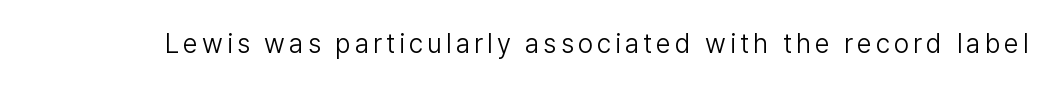
The space directly below the letters is spotless. The letters look calm and open, with moderate or lighter stems. Notice how the stems are strictly vertical — no italics here.
